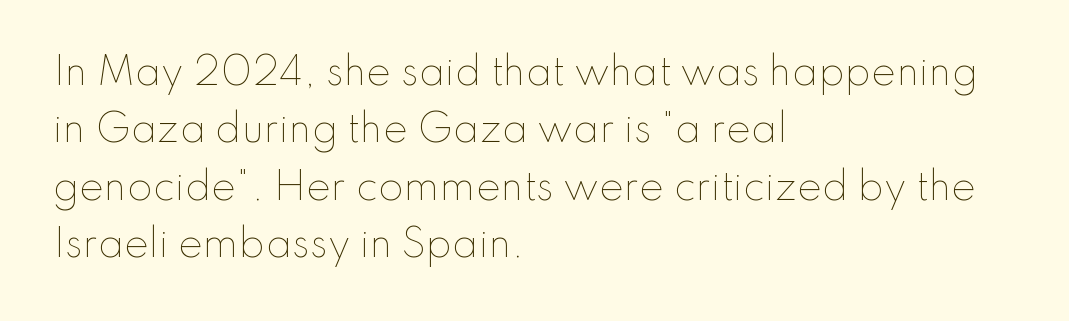
{"italic": "no", "bold": "no", "weight": "thin", "width": "normal", "stroke_contrast": "low", "x_height": "small", "monospaced": "no", "underline": "no", "align": "left", "line_spacing": "normal", "line_spacing_ratio": 1.55, "letter_spacing": "normal", "letter_spacing_em": 0.0, "glyph_px": 37}
